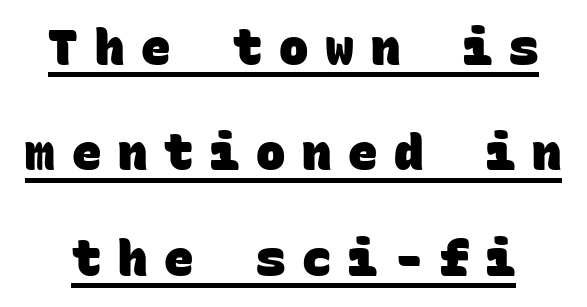
The image shows 49 px heavy sans-serif type, monospaced; set loose line spacing (2.15x), unusually wide letter spacing (+0.34 em), underlined; low stroke contrast and a large x-height.
